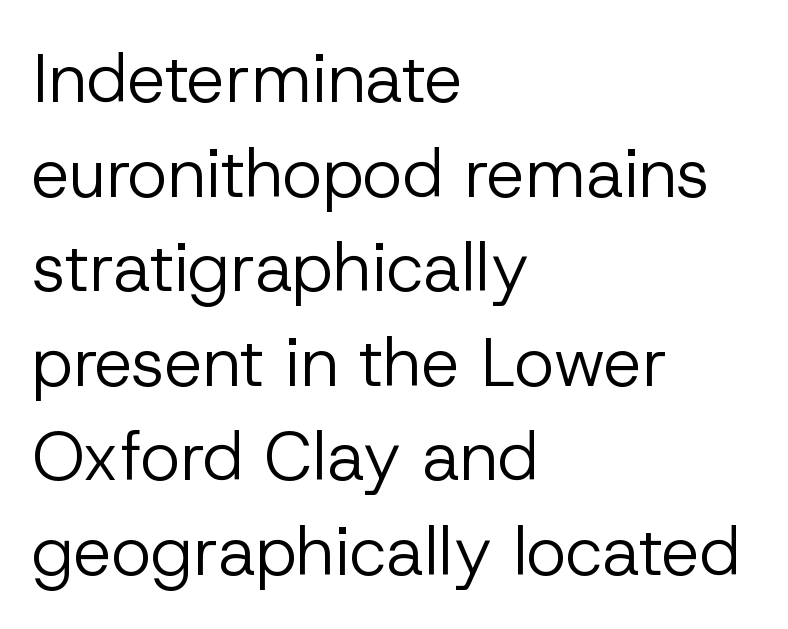
Q: Is the text bold? A: No.
Q: Is the text italic (slanted)? A: No, it is upright.
Q: Is the typeface a serif or a sans-serif typeface? A: Sans-serif.
Q: Is the text underlined? A: No.
Q: How is the paragraph aligned? A: Left-aligned.
Q: Is the spacing between letters normal or unusually wide? A: Normal.
Q: Is the spacing between lines tight, normal or loose? A: Normal.
Q: Width (condensed, normal, or wide)? A: Normal.
Q: Stroke contrast? A: Low.
Q: x-height? A: Medium.
Q: Monospaced? A: No.
